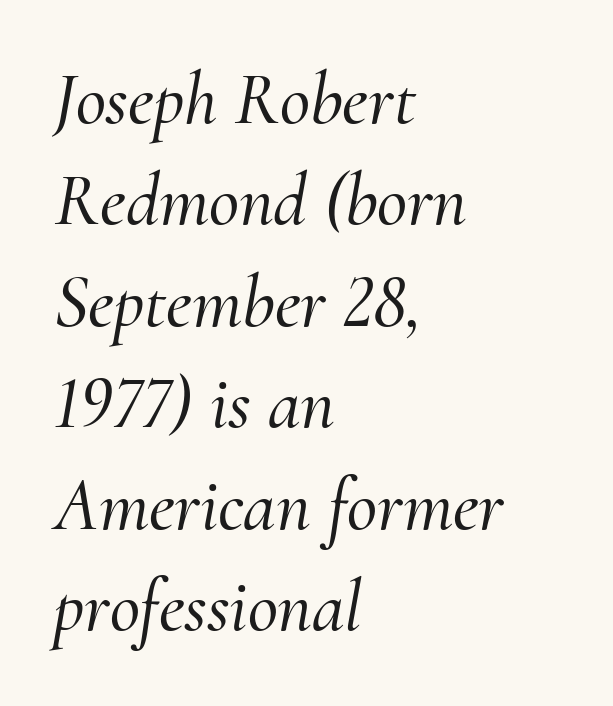
{"serif": "yes", "italic": "yes", "lean": "right", "slant_degrees": 10, "width": "normal", "stroke_contrast": "medium", "x_height": "small", "monospaced": "no", "underline": "no", "align": "left", "line_spacing": "normal", "line_spacing_ratio": 1.37, "letter_spacing": "normal", "letter_spacing_em": 0.0, "glyph_px": 74}
